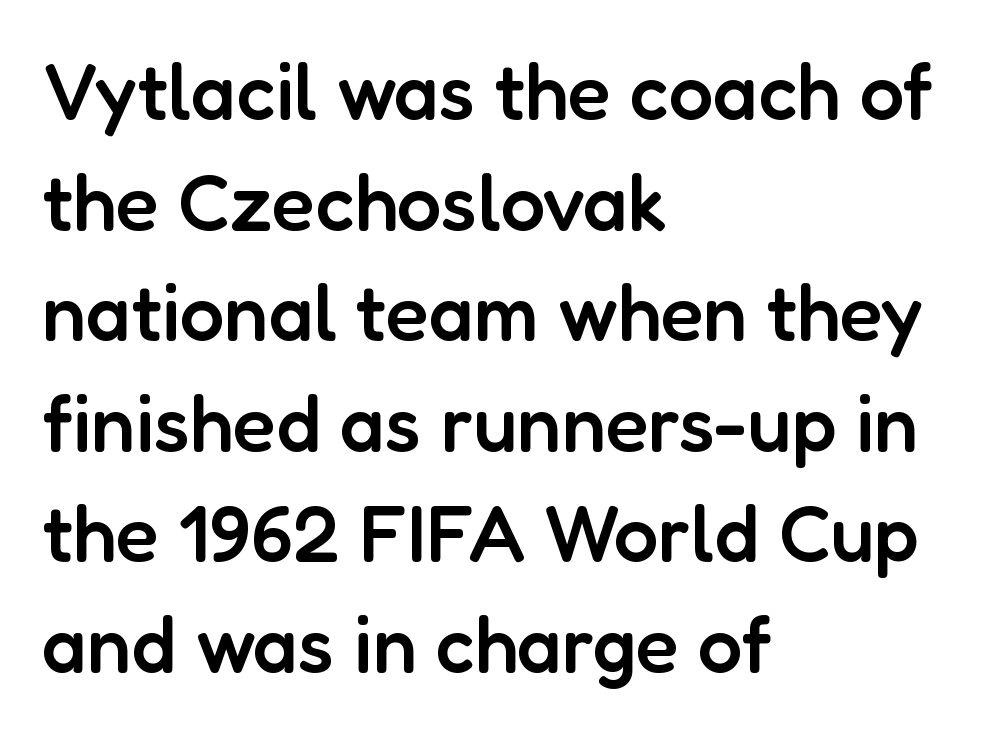
{"serif": "no", "italic": "no", "bold": "semi", "weight": "semibold", "width": "normal", "stroke_contrast": "low", "x_height": "medium", "monospaced": "no", "underline": "no", "align": "left", "line_spacing": "normal", "line_spacing_ratio": 1.4, "letter_spacing": "normal", "letter_spacing_em": 0.0, "glyph_px": 79}
